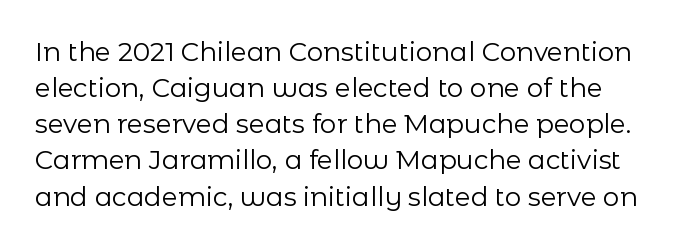
The image shows 26 px text type, upright; set normal line spacing (1.39x), normal letter spacing, not underlined.
